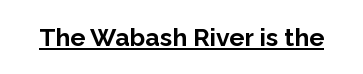
Q: Is the text bold? A: Yes.
Q: Is the text italic (slanted)? A: No, it is upright.
Q: Is the text underlined? A: Yes.
Q: Is the spacing between letters normal or unusually wide? A: Normal.
